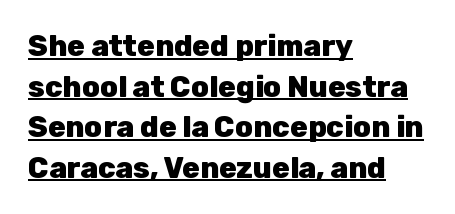
Q: Is the text bold? A: Yes.
Q: Is the text italic (slanted)? A: No, it is upright.
Q: Is the typeface a serif or a sans-serif typeface? A: Sans-serif.
Q: Is the text underlined? A: Yes.
Q: How is the paragraph aligned? A: Left-aligned.
Q: Is the spacing between letters normal or unusually wide? A: Normal.
Q: Is the spacing between lines tight, normal or loose? A: Normal.
Q: Width (condensed, normal, or wide)? A: Normal.
Q: Stroke contrast? A: Low.
Q: x-height? A: Medium.
Q: Monospaced? A: No.
